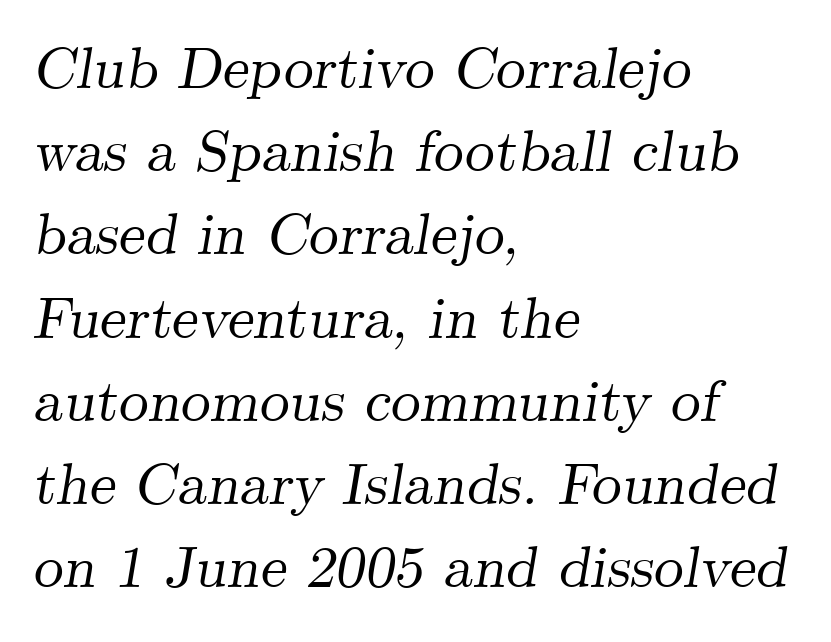
Think of a printed novel: that variable character pitch is what you see here. The area under the type is left untouched. Every row of glyphs begins at an identical x-position on the left. The horizontal fit of the characters is conventional and even.
